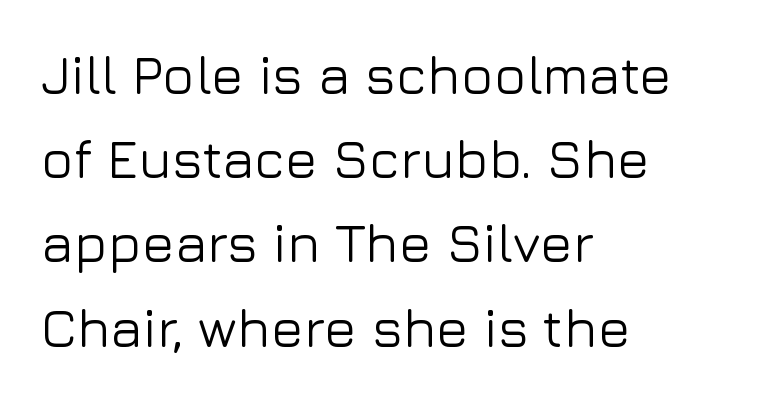
The image shows 54 px sans-serif type, upright; set left-aligned, normal line spacing (1.56x), normal letter spacing, not underlined; low stroke contrast and a medium x-height.
